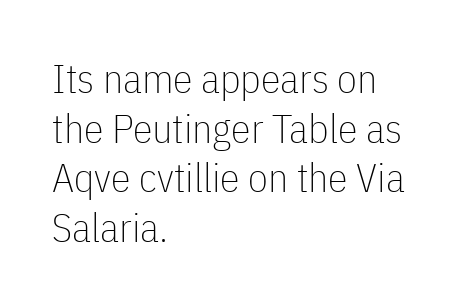
{"serif": "no", "italic": "no", "bold": "no", "weight": "thin", "width": "condensed", "stroke_contrast": "low", "x_height": "medium", "monospaced": "no", "underline": "no", "align": "left", "line_spacing_ratio": 1.24, "letter_spacing": "normal", "letter_spacing_em": 0.0, "glyph_px": 40}
